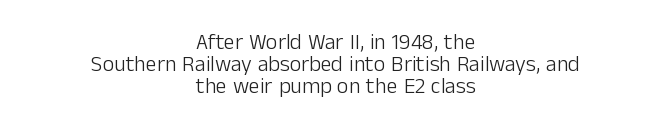
{"italic": "no", "bold": "no", "underline": "no", "align": "center", "line_spacing": "tight", "line_spacing_ratio": 1.0, "letter_spacing": "normal", "letter_spacing_em": 0.0, "glyph_px": 22}
